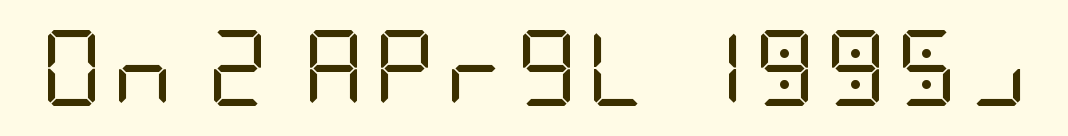
The image shows 76 px regular-weight, condensed sans-serif type, upright; set not underlined; low stroke contrast and a large x-height.
